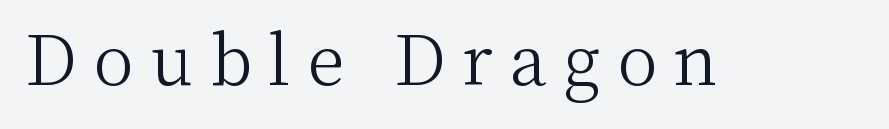
{"serif": "yes", "italic": "no", "bold": "no", "weight": "light", "width": "normal", "stroke_contrast": "medium", "x_height": "medium", "monospaced": "no", "underline": "no", "letter_spacing": "wide", "letter_spacing_em": 0.24, "glyph_px": 68}
